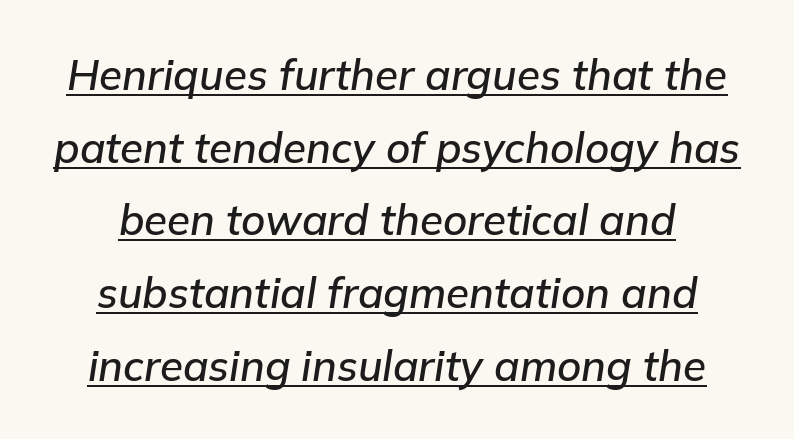
{"italic": "yes", "lean": "right", "slant_degrees": 9, "width": "normal", "stroke_contrast": "low", "x_height": "medium", "monospaced": "no", "underline": "yes", "line_spacing_ratio": 1.73, "letter_spacing": "normal", "letter_spacing_em": 0.0, "glyph_px": 42}
